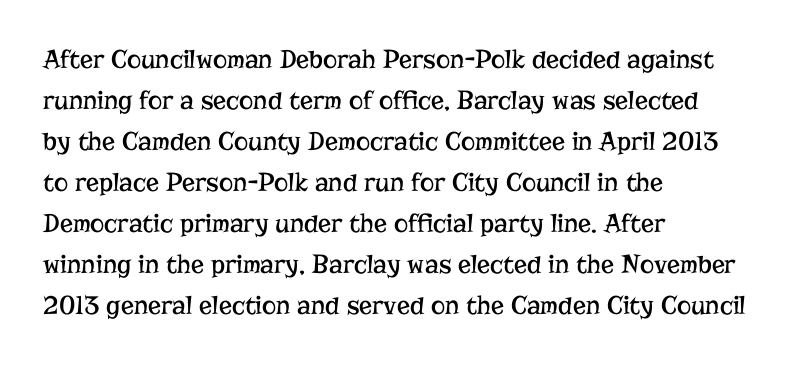
On a weight scale, this lands at 450 or below. The passage shown has conventional tracking throughout. A normal amount of white space separates one row of letters from the next. The rag falls on the right side of this text block.
